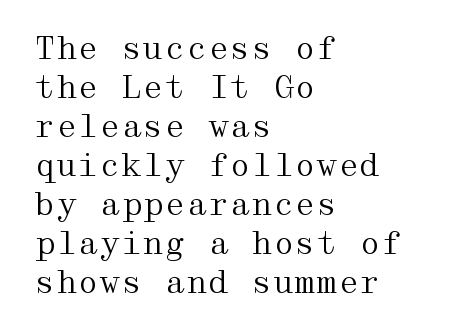
The image shows 31 px regular-weight, wide serif type, upright; set left-aligned, normal line spacing (1.26x), normal letter spacing, not underlined; medium stroke contrast and a medium x-height.
